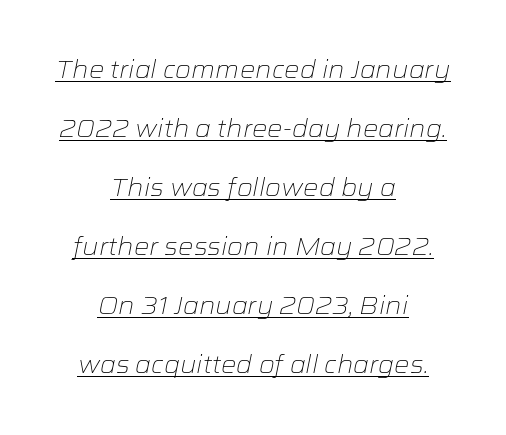
The image shows 24 px text type, italic (leaning right); set centered, loose line spacing (2.46x), normal letter spacing, underlined.
